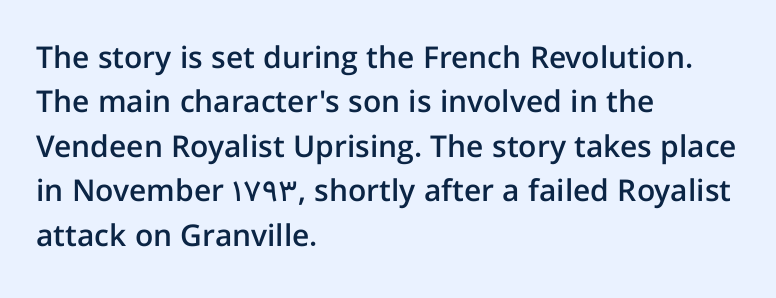
Where is the straight margin? On the left. Evenly set lines give the paragraph a standard silhouette. The font's upright variant was chosen for this text. Underlining? Definitely not there. I'd call this a sans setting — the letters go barefoot.
